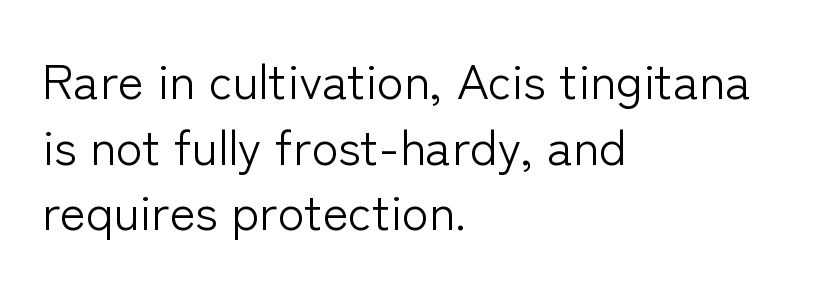
The face used here is proportionally spaced, like ordinary book or web type. The rendering keeps characters at their native spacing. You can tell it's not italic because the verticals are truly vertical. The rag falls on the right side of this text block. Each new line begins a customary step beneath the previous one. These lines are composed in type without serifs.
